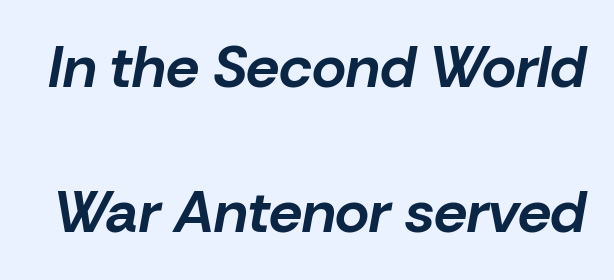
The image shows 59 px bold type, italic (leaning right); set loose line spacing (2.46x), normal letter spacing, not underlined; low stroke contrast and a medium x-height.
